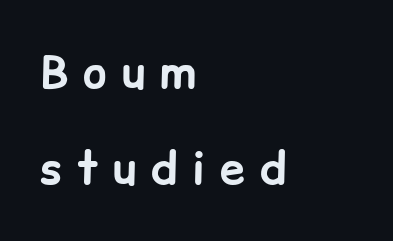
In terms of posture, this sample is upright. Spacing verdict: proportional, widths tailored to each character. The type is letterspaced generously, with wide tracking. This rendering employs a face without finishing strokes, i.e., a sans-serif. The strokes are fattened all the way to bold. Rows of type keep a wide berth in the vertical direction.
